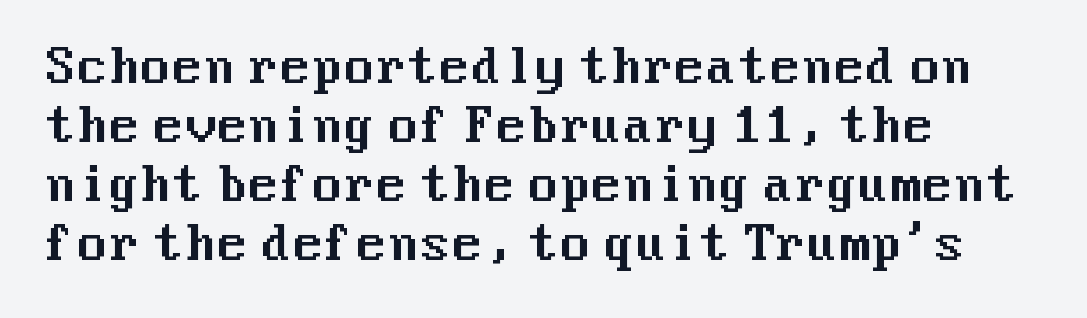
{"serif": "no", "italic": "no", "width": "normal", "stroke_contrast": "medium", "x_height": "medium", "underline": "no", "align": "left", "line_spacing": "normal", "line_spacing_ratio": 1.28, "letter_spacing": "normal", "letter_spacing_em": 0.0, "glyph_px": 46}
